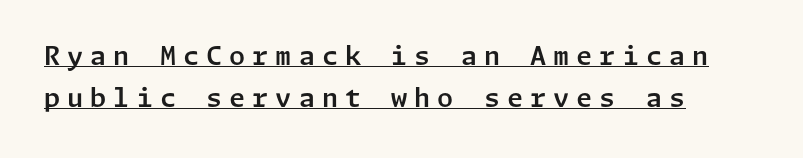
{"italic": "no", "underline": "yes", "align": "left", "line_spacing": "normal", "line_spacing_ratio": 1.62, "letter_spacing": "wide", "letter_spacing_em": 0.27, "glyph_px": 26}
